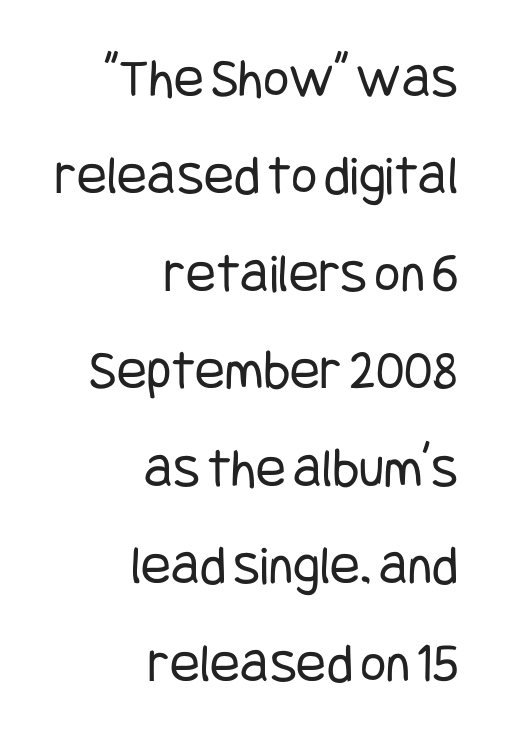
Stroke mass is kept to a normal reading level or below. Is the letter spacing exaggerated? No — it looks like the ordinary default. Letters rest on an invisible, unmarked baseline. No feet cap the strokes, marking this as sans-serif type.
